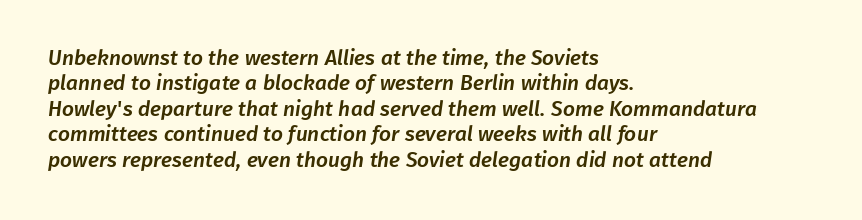
The image shows 21 px text type; set left-aligned, line spacing 1.21x, normal letter spacing, not underlined.
